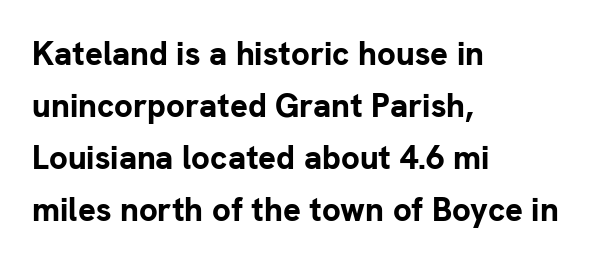
The letters sit at their default tracking, neither squeezed nor spread. Do the letters lean? They stand straight. Think of a printed novel: that variable character pitch is what you see here. Observe the absence of serifs on each vertical stroke in this sample.
